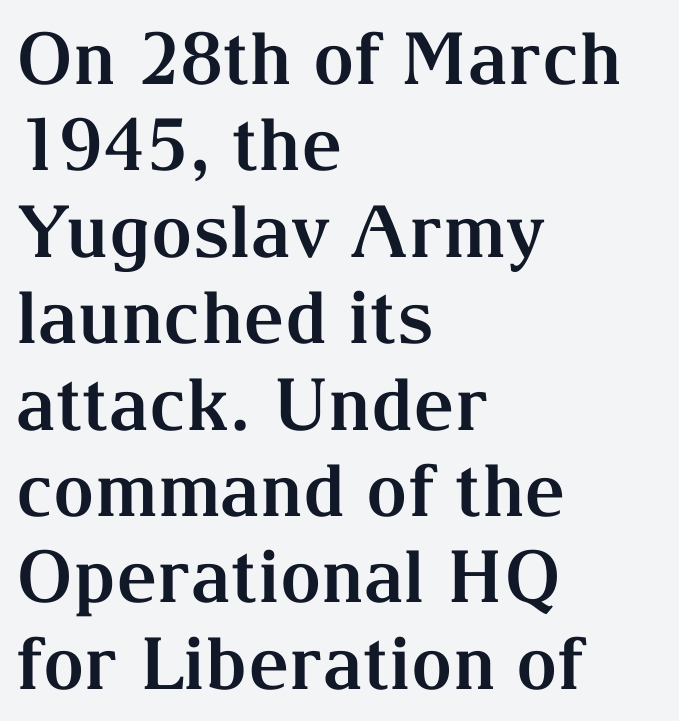
{"serif": "yes", "italic": "no", "bold": "yes", "weight": "bold", "width": "normal", "stroke_contrast": "medium", "x_height": "medium", "monospaced": "no", "underline": "no", "align": "left", "line_spacing_ratio": 1.2, "letter_spacing": "normal", "letter_spacing_em": 0.0, "glyph_px": 72}
